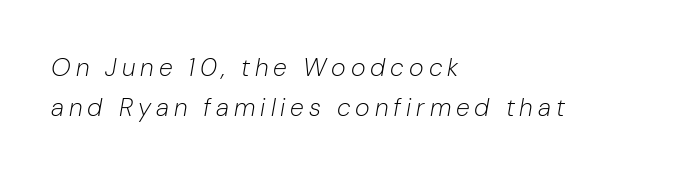
The image shows 25 px text type, italic (leaning right); set left-aligned, normal line spacing (1.59x), unusually wide letter spacing (+0.2 em), not underlined.
